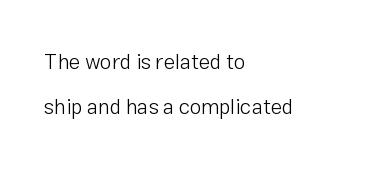
Q: Is the text bold? A: No.
Q: Is the text italic (slanted)? A: No, it is upright.
Q: Is the text underlined? A: No.
Q: How is the paragraph aligned? A: Left-aligned.
Q: Is the spacing between letters normal or unusually wide? A: Normal.
Q: Is the spacing between lines tight, normal or loose? A: Loose.
